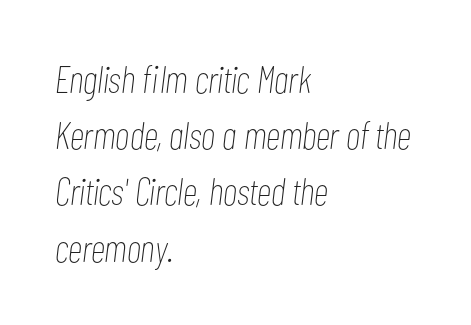
The image shows 38 px thin, condensed type, italic (leaning right); set left-aligned, normal line spacing (1.48x), normal letter spacing, not underlined; low stroke contrast and a medium x-height.
